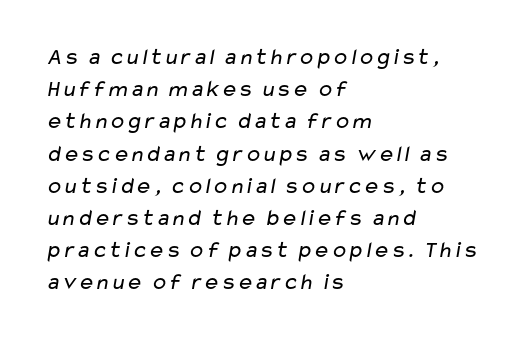
The image shows 23 px text type; set left-aligned, normal line spacing (1.4x), normal letter spacing, not underlined.
